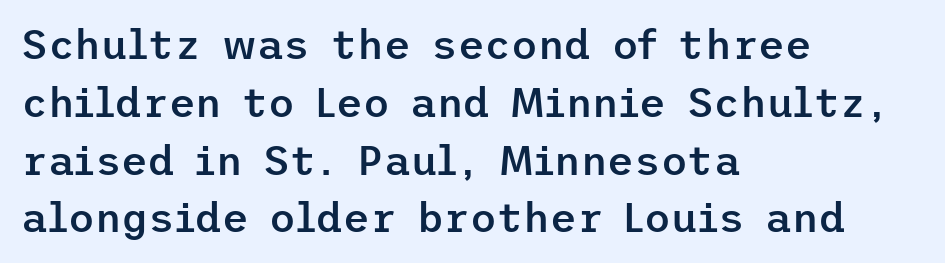
Unmarked baselines from the first word to the last. When letters stand straight like this, we call the style roman or upright. Every row of glyphs begins at an identical x-position on the left. This is the in-between weight designers call semibold or demi. Successive baselines arrive at the customary interval. This rendering leaves character spacing at its baseline value.
